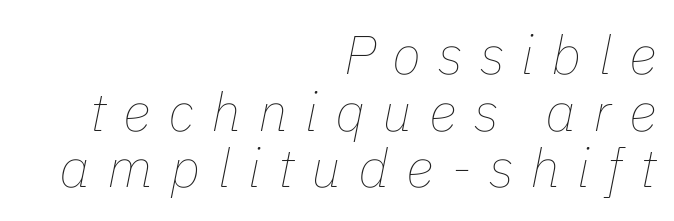
{"italic": "yes", "lean": "right", "slant_degrees": 11, "bold": "no", "weight": "thin", "width": "normal", "stroke_contrast": "low", "x_height": "medium", "monospaced": "no", "underline": "no", "align": "right", "line_spacing": "tight", "line_spacing_ratio": 1.05, "letter_spacing": "wide", "letter_spacing_em": 0.32, "glyph_px": 54}
